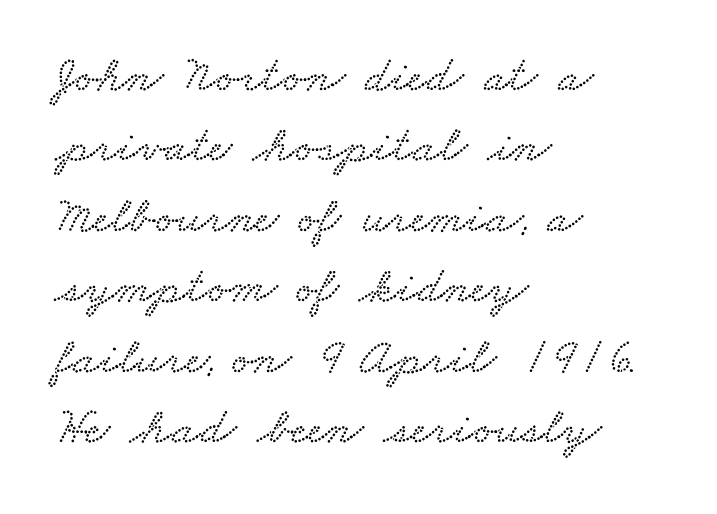
Q: Is the text underlined? A: No.
Q: How is the paragraph aligned? A: Left-aligned.
Q: Is the spacing between letters normal or unusually wide? A: Normal.
Q: Is the spacing between lines tight, normal or loose? A: Normal.
Q: Width (condensed, normal, or wide)? A: Wide.
Q: Stroke contrast? A: Low.
Q: x-height? A: Small.
Q: Monospaced? A: No.
